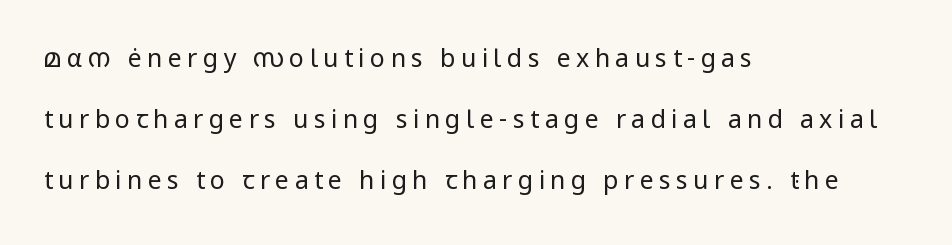
{"italic": "no", "bold": "no", "underline": "no", "align": "left", "line_spacing": "loose", "line_spacing_ratio": 2.45, "letter_spacing": "wide", "letter_spacing_em": 0.21, "glyph_px": 25}
